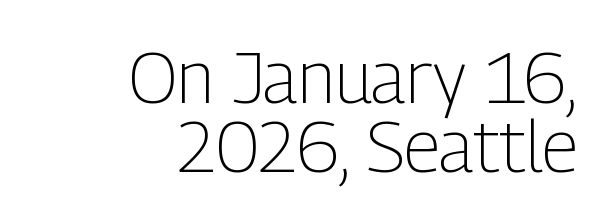
{"serif": "no", "italic": "no", "bold": "no", "weight": "light", "width": "condensed", "stroke_contrast": "low", "x_height": "medium", "monospaced": "no", "underline": "no", "align": "right", "line_spacing": "tight", "line_spacing_ratio": 0.97, "letter_spacing": "normal", "letter_spacing_em": 0.0, "glyph_px": 71}
